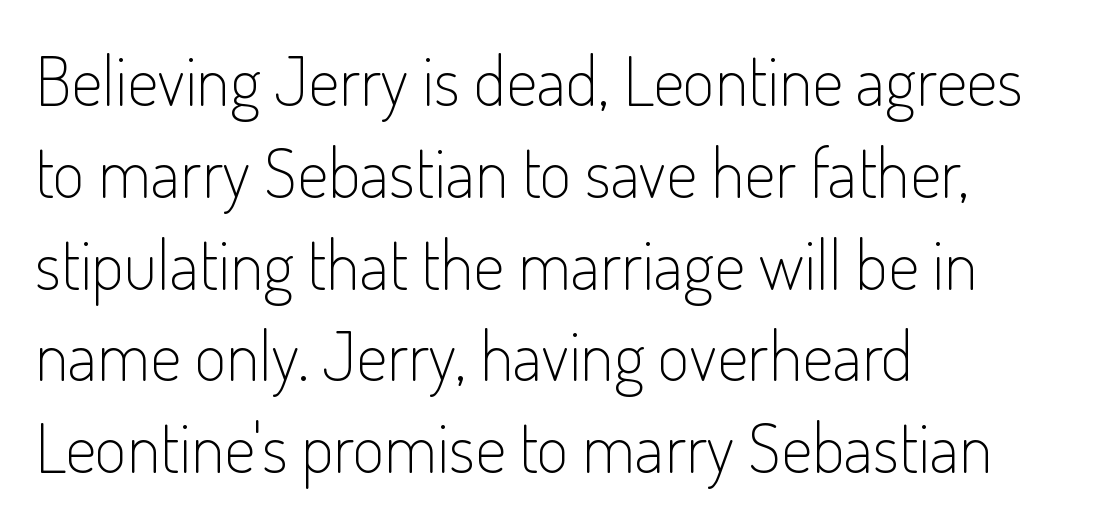
Q: Is the text bold? A: No.
Q: Is the text italic (slanted)? A: No, it is upright.
Q: Is the typeface a serif or a sans-serif typeface? A: Sans-serif.
Q: Is the text underlined? A: No.
Q: How is the paragraph aligned? A: Left-aligned.
Q: Is the spacing between letters normal or unusually wide? A: Normal.
Q: Is the spacing between lines tight, normal or loose? A: Normal.
Q: Width (condensed, normal, or wide)? A: Condensed.
Q: Stroke contrast? A: Low.
Q: x-height? A: Small.
Q: Monospaced? A: No.
